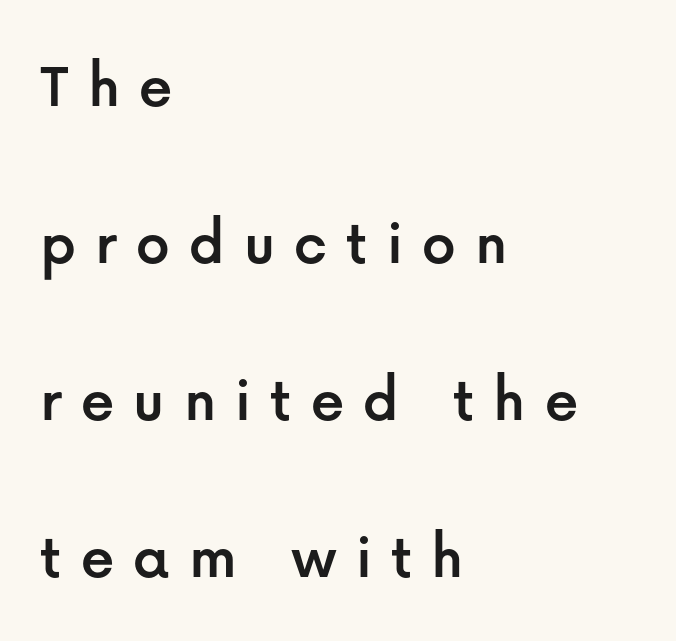
{"serif": "no", "italic": "no", "width": "normal", "stroke_contrast": "low", "x_height": "medium", "monospaced": "no", "underline": "no", "align": "left", "line_spacing": "loose", "line_spacing_ratio": 2.38, "letter_spacing": "wide", "letter_spacing_em": 0.29, "glyph_px": 66}
